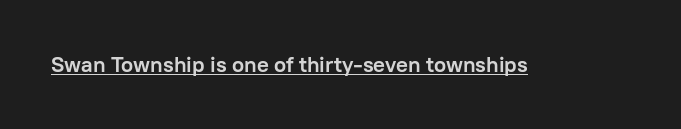
The image shows 22 px bold type, upright; set normal letter spacing, underlined.
